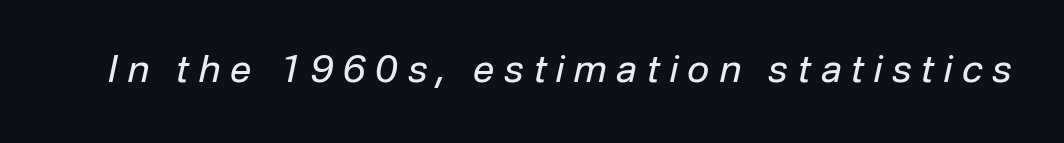
The passage shown is typed in a proportional face where columns would drift. Does the lettering tilt? It does — this is italic. Rule under the text: the space is simply empty. Stems and bowls with no extra thickness — not bold. The face used here is rendered with a markedly widened letterfit.
